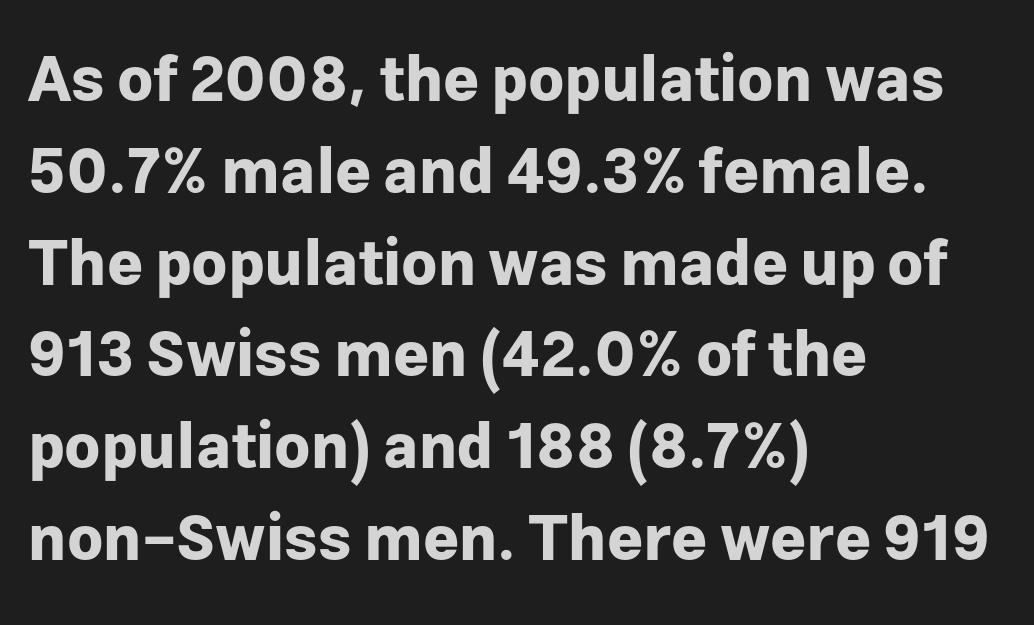
Q: Is the text bold? A: Yes.
Q: Is the text italic (slanted)? A: No, it is upright.
Q: Is the typeface a serif or a sans-serif typeface? A: Sans-serif.
Q: Is the text underlined? A: No.
Q: How is the paragraph aligned? A: Left-aligned.
Q: Is the spacing between letters normal or unusually wide? A: Normal.
Q: Is the spacing between lines tight, normal or loose? A: Normal.
Q: Width (condensed, normal, or wide)? A: Normal.
Q: Stroke contrast? A: Low.
Q: x-height? A: Medium.
Q: Monospaced? A: No.
